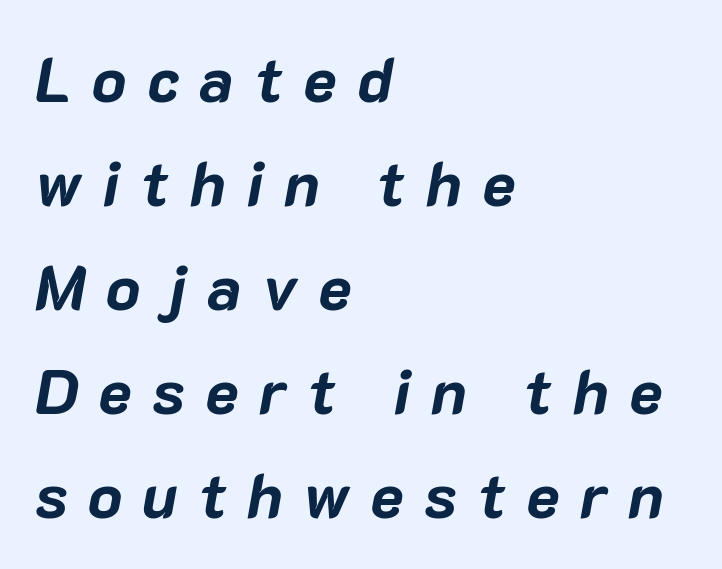
{"italic": "yes", "lean": "right", "slant_degrees": 10, "bold": "yes", "weight": "bold", "width": "normal", "stroke_contrast": "low", "x_height": "medium", "monospaced": "no", "underline": "no", "align": "left", "line_spacing": "normal", "line_spacing_ratio": 1.65, "letter_spacing": "wide", "letter_spacing_em": 0.32, "glyph_px": 63}
